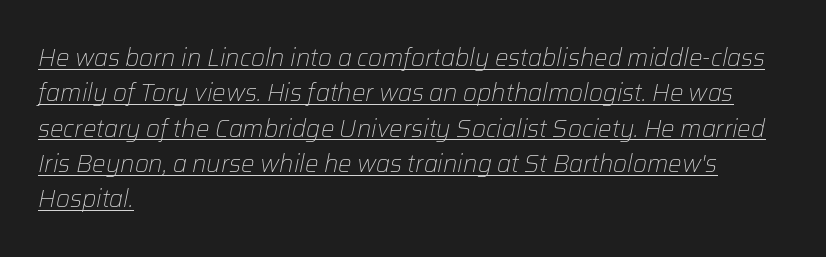
{"italic": "yes", "lean": "right", "slant_degrees": 12, "bold": "no", "underline": "yes", "align": "left", "line_spacing": "normal", "line_spacing_ratio": 1.47, "letter_spacing": "normal", "letter_spacing_em": 0.0, "glyph_px": 24}
